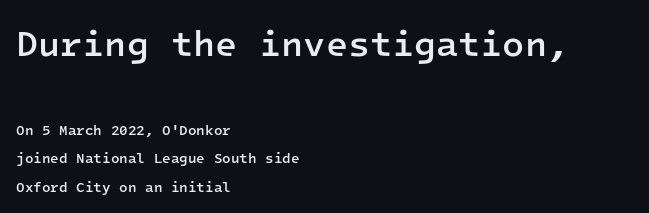
{"serif": "no", "italic": "no", "bold": "semi", "weight": "semibold", "width": "normal", "stroke_contrast": "low", "x_height": "medium", "monospaced": "yes", "underline": "no", "align": "left", "line_spacing": "loose", "line_spacing_ratio": 2.05, "letter_spacing": "normal", "letter_spacing_em": 0.0, "larger_block": "first", "size_ratio": 2.57, "glyph_px": 36}
